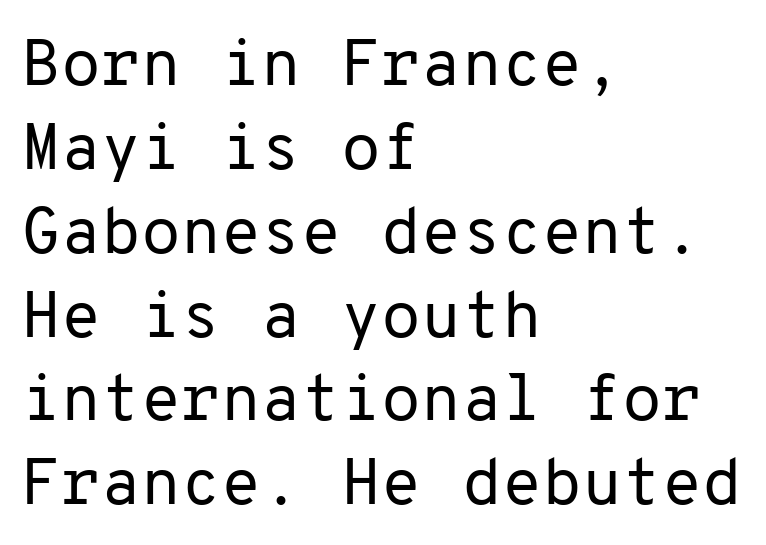
Q: Is the text bold? A: No.
Q: Is the text italic (slanted)? A: No, it is upright.
Q: Is the typeface a serif or a sans-serif typeface? A: Sans-serif.
Q: Is the text underlined? A: No.
Q: How is the paragraph aligned? A: Left-aligned.
Q: Is the spacing between letters normal or unusually wide? A: Normal.
Q: Is the spacing between lines tight, normal or loose? A: Normal.
Q: Width (condensed, normal, or wide)? A: Normal.
Q: Stroke contrast? A: Low.
Q: x-height? A: Medium.
Q: Monospaced? A: Yes.
